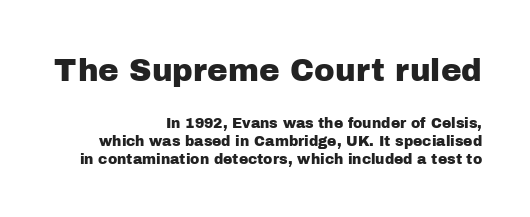
Spacing verdict: proportional, widths tailored to each character. Inter-character spacing is left at the font's built-in metrics. The baseline area is clear. Compare the two chunks: the upper has the greater cap height. Caption: multi-line text, flush right, ragged left.
